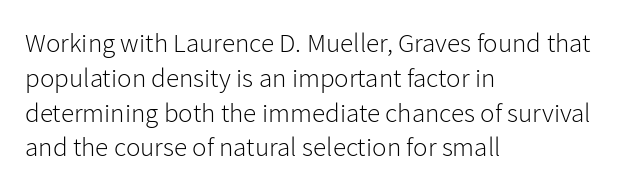
This sample keeps an unexceptional amount of space between lines. Characters remain perfectly vertical along every line. The gap between lines stays unmarked. Is this a heavy cut? Hardly; it is regular or lighter.
